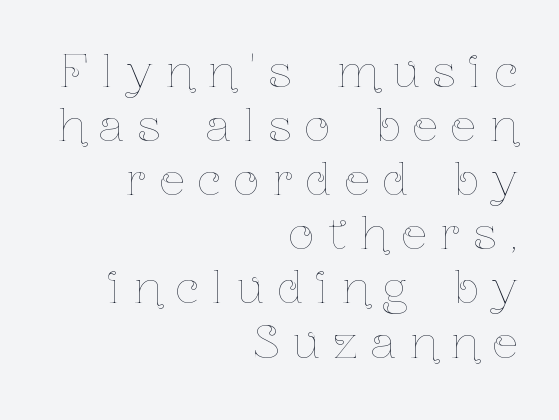
{"italic": "no", "bold": "no", "weight": "thin", "width": "condensed", "stroke_contrast": "low", "x_height": "medium", "monospaced": "no", "underline": "no", "align": "right", "line_spacing_ratio": 1.23, "letter_spacing": "wide", "letter_spacing_em": 0.32, "glyph_px": 44}
